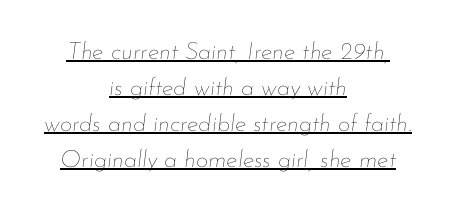
Weight class: somewhere from thin through regular. Teacher's note: observe the equal gaps on both sides — that is centered alignment. Designer's note — italics engaged. In terms of letterspacing, this is plain default setting. A normal amount of white space separates one row of letters from the next. Underline: present.
